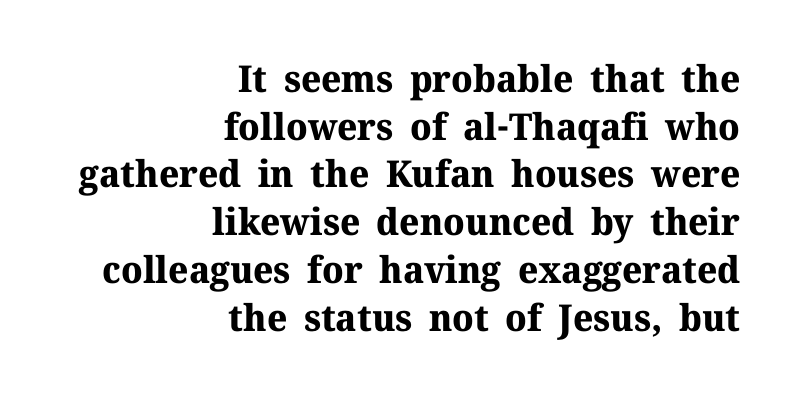
{"serif": "yes", "italic": "no", "bold": "yes", "weight": "bold", "width": "normal", "stroke_contrast": "medium", "x_height": "medium", "monospaced": "no", "underline": "no", "align": "right", "line_spacing": "normal", "line_spacing_ratio": 1.29, "letter_spacing": "normal", "letter_spacing_em": 0.0, "glyph_px": 37}
